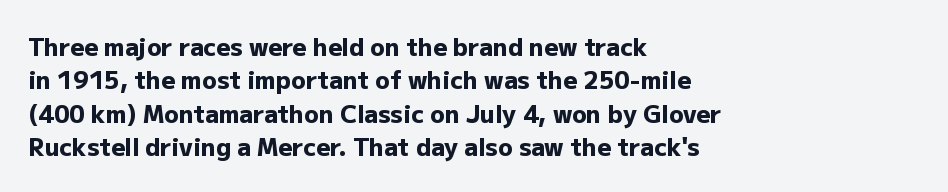
The image shows 24 px bold type, upright; set left-aligned, normal line spacing (1.39x), normal letter spacing, not underlined.
